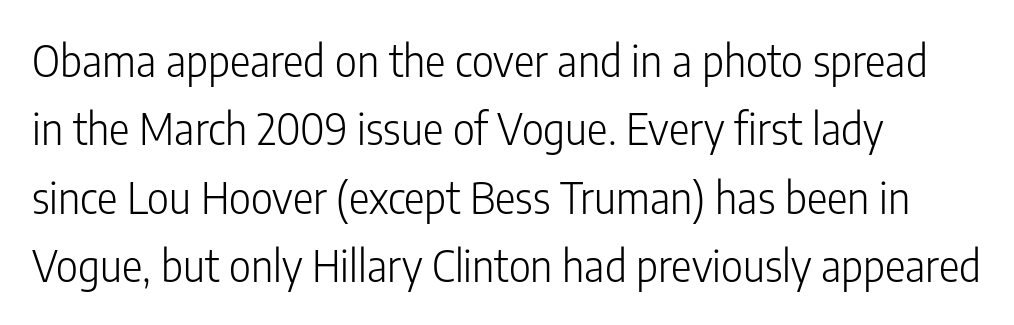
Layout note: lines flush left. Summary of vertical rhythm: regular, with standard interline spacing. You can tell from the bare stems that sans-serif type was used. Ordinary non-slanted type is in use.
